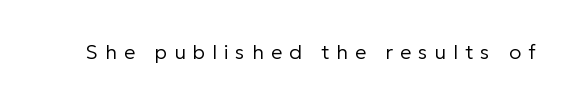
{"italic": "no", "bold": "no", "underline": "no", "letter_spacing": "wide", "letter_spacing_em": 0.35, "glyph_px": 20}
